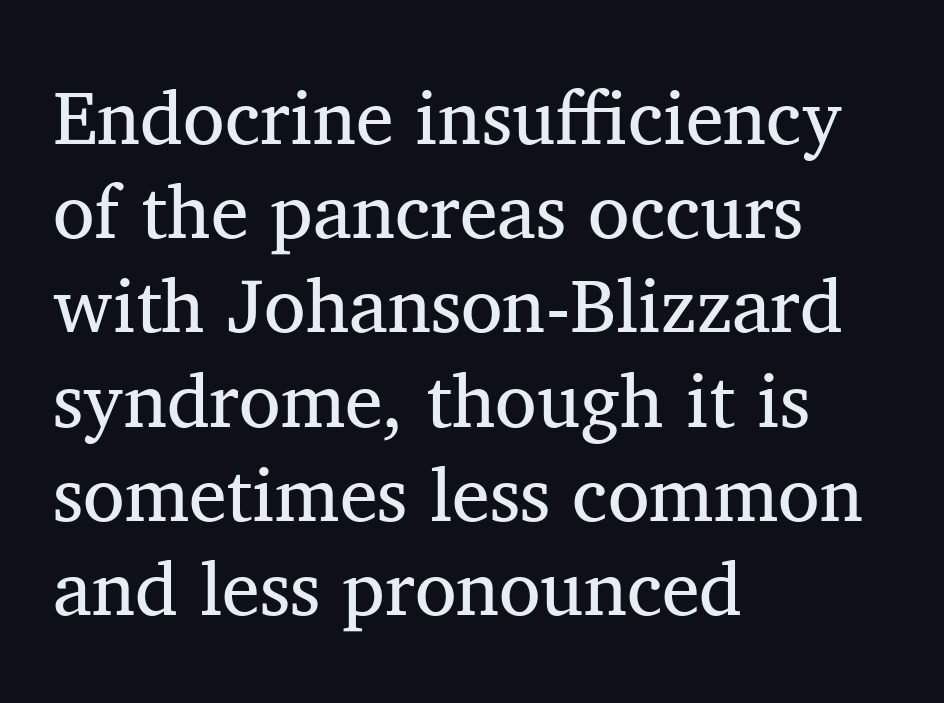
Spacing verdict: proportional, widths tailored to each character. The paragraph has a hard left edge and a soft right edge. A typesetter would call this zero additional tracking. Anything drawn beneath the words? Only blank space.
